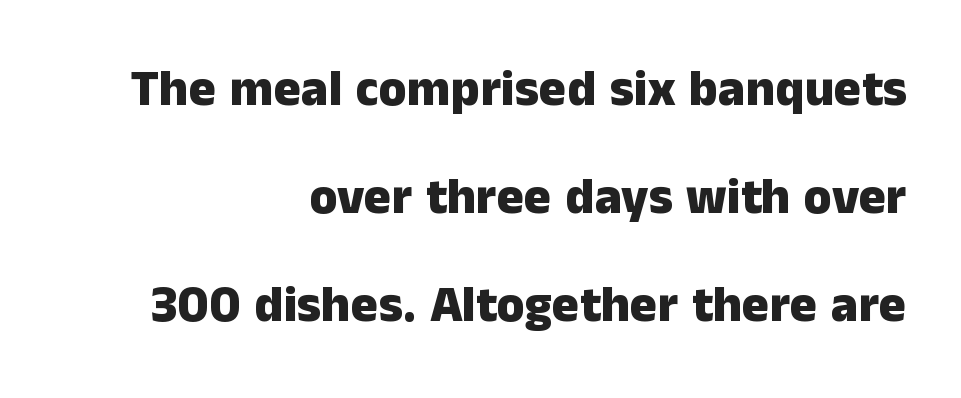
The image shows 51 px heavy sans-serif type, upright; set right-aligned, loose line spacing (2.12x), normal letter spacing, not underlined; low stroke contrast and a medium x-height.
